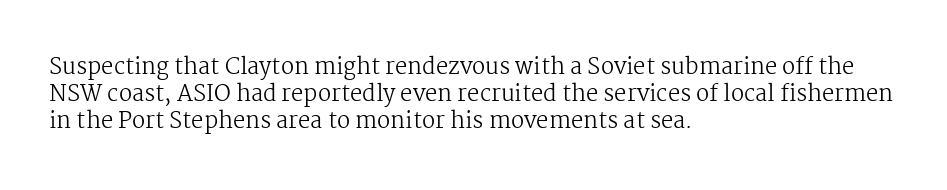
{"italic": "no", "bold": "no", "underline": "no", "align": "left", "line_spacing_ratio": 1.22, "letter_spacing": "normal", "letter_spacing_em": 0.0, "glyph_px": 22}
